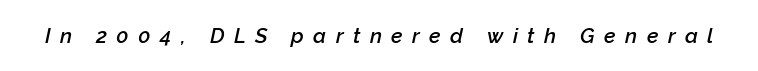
{"italic": "yes", "lean": "right", "slant_degrees": 12, "bold": "semi", "underline": "no", "letter_spacing": "wide", "letter_spacing_em": 0.45, "glyph_px": 21}
